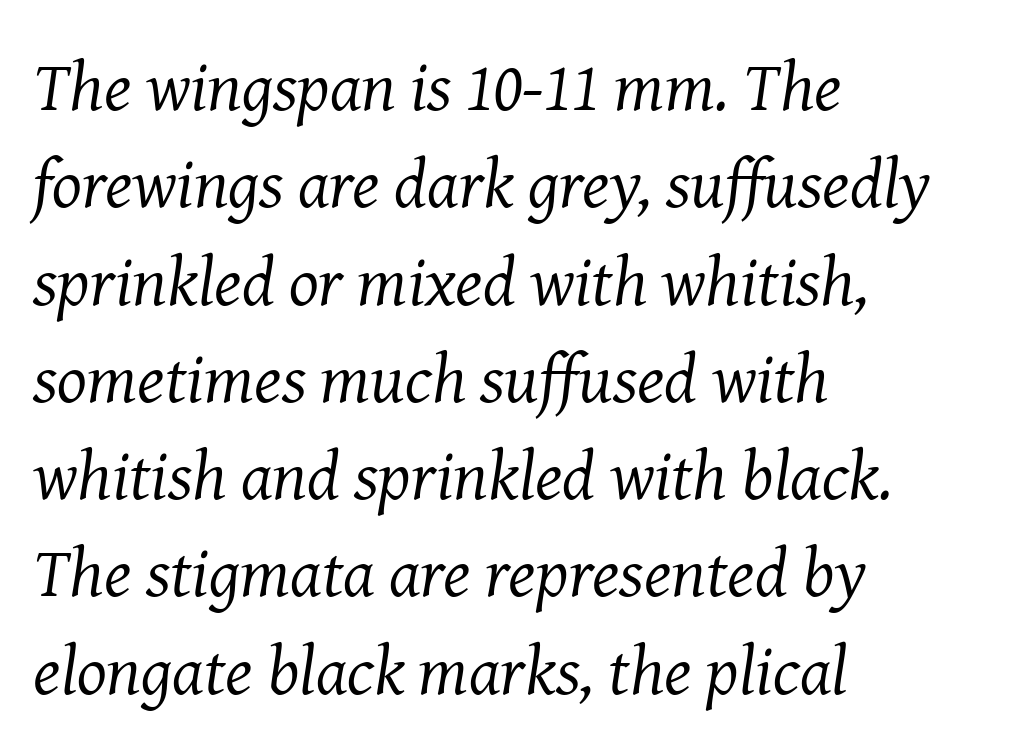
The image shows 70 px regular-weight serif type, italic (leaning right); set left-aligned, normal line spacing (1.39x), normal letter spacing, not underlined; medium stroke contrast and a medium x-height.
